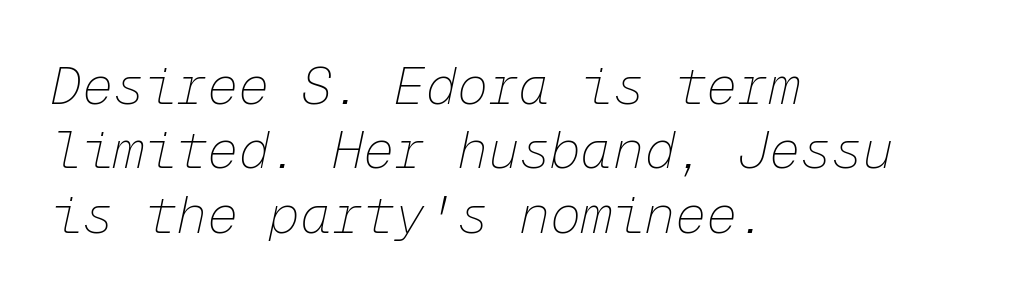
The text block is weighted toward the left margin, trailing off unevenly rightward. The font's italic variant was chosen for this text. The gap between lines stays unmarked. Summary of weight: not heavy and not bold. The horizontal fit of the characters is conventional and even.
